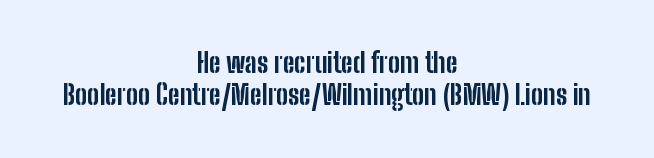
Is the letter spacing exaggerated? No — it looks like the ordinary default. Notice how the passage keeps no hard edge, just a central spine. Beneath every word, the page is bare. Italic: no, the glyphs are upright roman.
